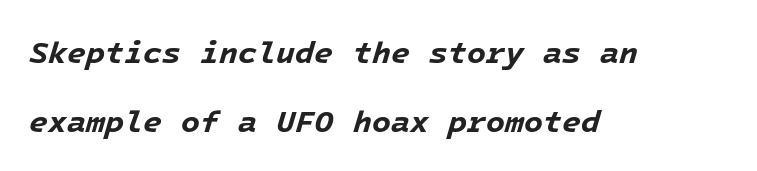
A full-strength bold gives these letters their thick strokes. The line-height multiplier appears high, well above default. Decoration check: the copy has no underline. Each line starts at the same left margin while the right side varies. The specimen reads as italic at a glance. Between one letter and the next there's only the usual sliver of space.
